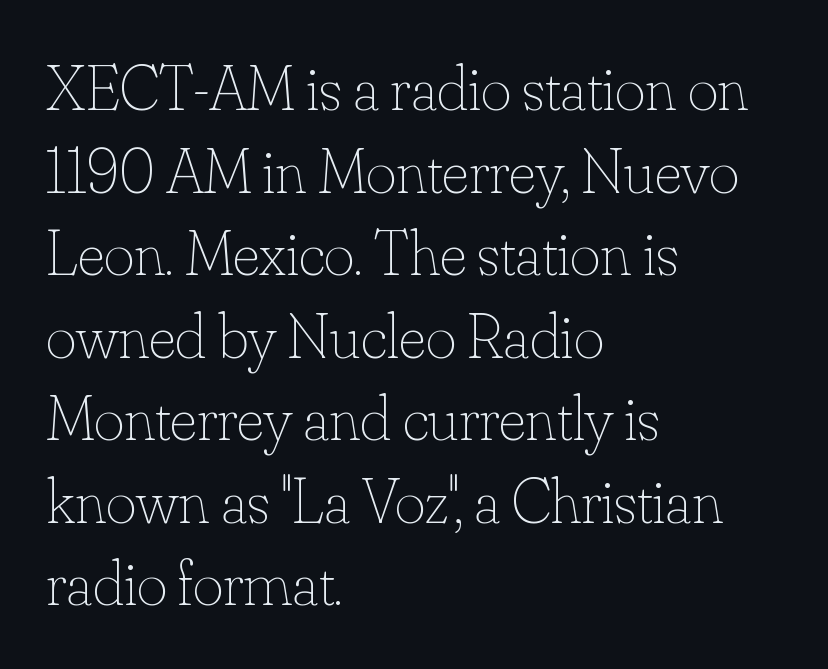
{"italic": "no", "bold": "no", "weight": "thin", "width": "normal", "stroke_contrast": "low", "x_height": "small", "monospaced": "no", "underline": "no", "align": "left", "line_spacing": "normal", "line_spacing_ratio": 1.27, "letter_spacing": "normal", "letter_spacing_em": 0.0, "glyph_px": 65}
